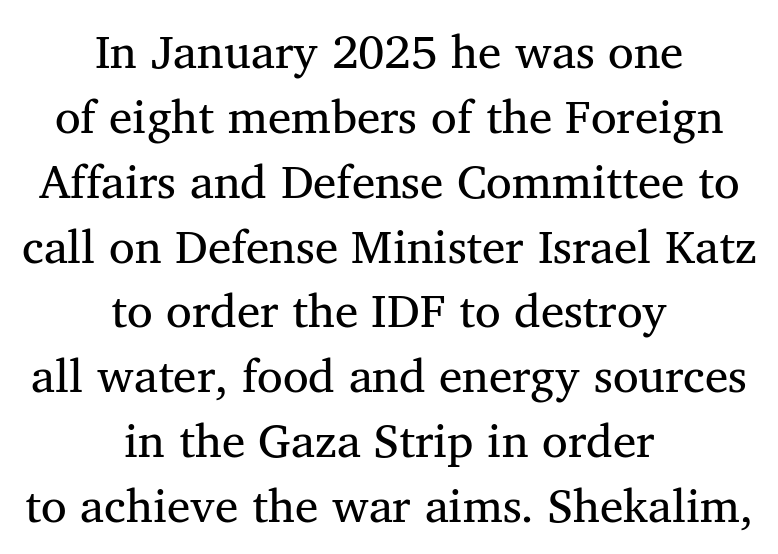
{"serif": "yes", "width": "normal", "stroke_contrast": "medium", "x_height": "medium", "monospaced": "no", "underline": "no", "align": "center", "line_spacing": "normal", "line_spacing_ratio": 1.38, "letter_spacing": "normal", "letter_spacing_em": 0.0, "glyph_px": 47}
